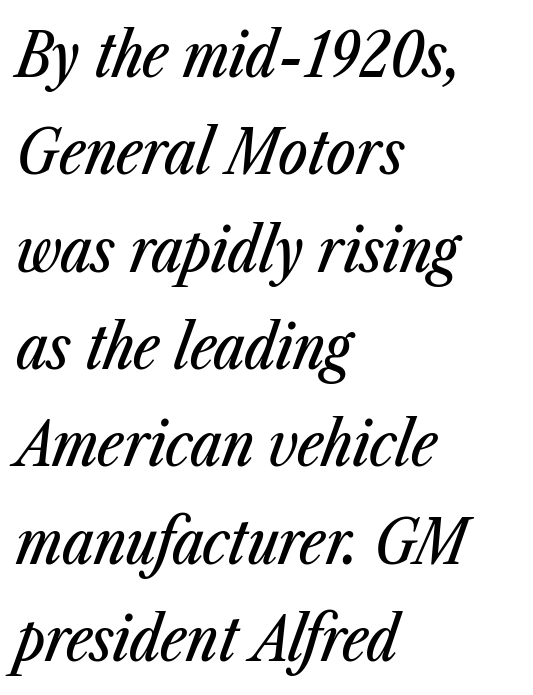
The image shows 62 px condensed type, italic (leaning right); set left-aligned, normal line spacing (1.57x), normal letter spacing, not underlined; low stroke contrast and a medium x-height.
